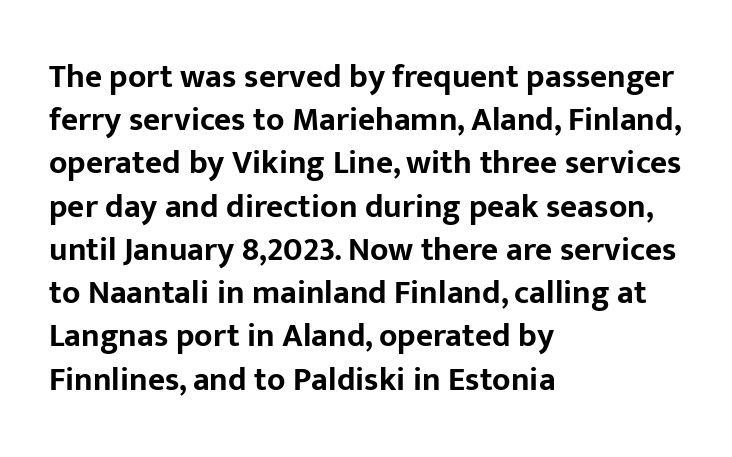
Observe the absence of serifs on each vertical stroke in this sample. Default kerning and tracking; the words read as compact shapes. Each letter keeps its own natural width here, so spacing adapts to shape. Heavy, bold letterforms.
